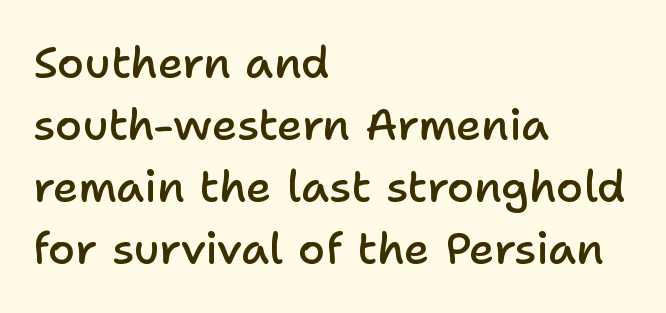
Q: Is the text bold? A: Semi-bold.
Q: Is the text italic (slanted)? A: No, it is upright.
Q: Is the typeface a serif or a sans-serif typeface? A: Sans-serif.
Q: Is the text underlined? A: No.
Q: How is the paragraph aligned? A: Left-aligned.
Q: Is the spacing between letters normal or unusually wide? A: Normal.
Q: Is the spacing between lines tight, normal or loose? A: Normal.
Q: Width (condensed, normal, or wide)? A: Normal.
Q: Stroke contrast? A: Low.
Q: x-height? A: Medium.
Q: Monospaced? A: No.
